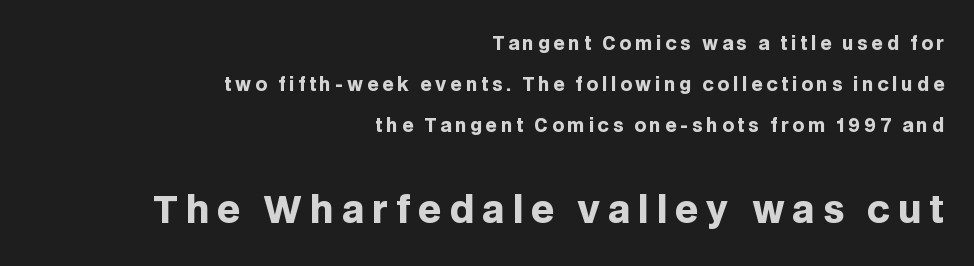
The image shows 37 px heavy sans-serif type, upright; set right-aligned, loose line spacing (2.27x), unusually wide letter spacing (+0.21 em), not underlined; the second (bottom) block is 2.06x larger; low stroke contrast and a large x-height.
